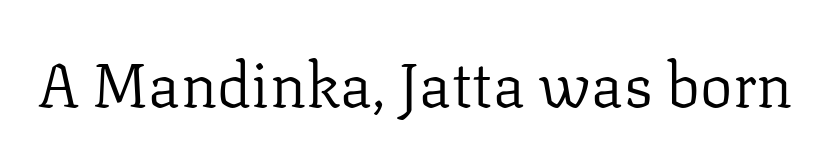
{"serif": "yes", "italic": "no", "bold": "no", "weight": "regular", "width": "normal", "stroke_contrast": "low", "x_height": "medium", "monospaced": "no", "underline": "no", "letter_spacing": "normal", "letter_spacing_em": 0.0, "glyph_px": 61}
